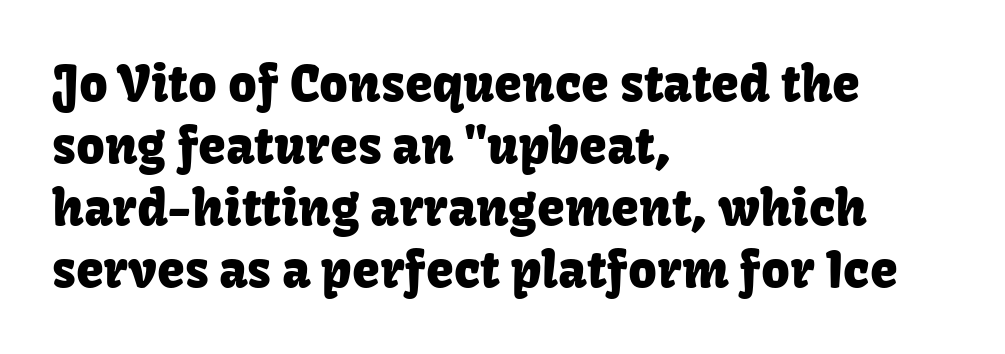
The letters carry no serifs — their stems end cleanly without finishing strokes. Looks like regular typesetting: each glyph gets only the width it needs. Each line starts at the same left margin while the right side varies. Quick note: underline off. The letters sit at their default tracking, neither squeezed nor spread. These lines were composed using upright roman letters.
